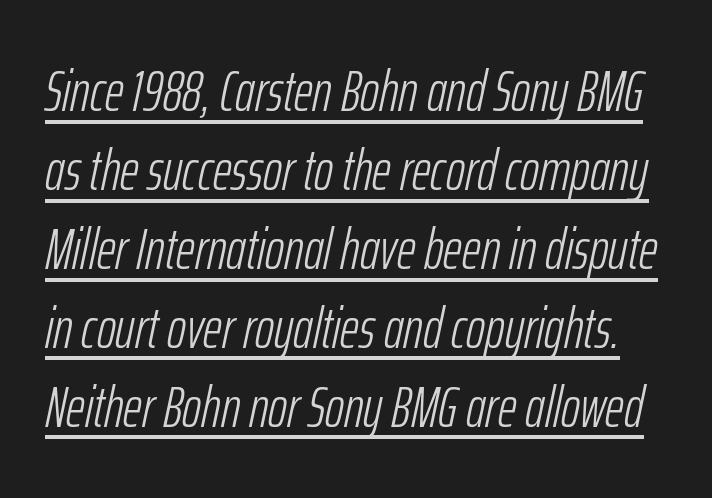
Q: Is the text bold? A: No.
Q: Is the text italic (slanted)? A: Yes, it leans right by about 12 degrees.
Q: Is the text underlined? A: Yes.
Q: Is the spacing between letters normal or unusually wide? A: Normal.
Q: Is the spacing between lines tight, normal or loose? A: Normal.
Q: Width (condensed, normal, or wide)? A: Condensed.
Q: Stroke contrast? A: Low.
Q: x-height? A: Medium.
Q: Monospaced? A: No.
